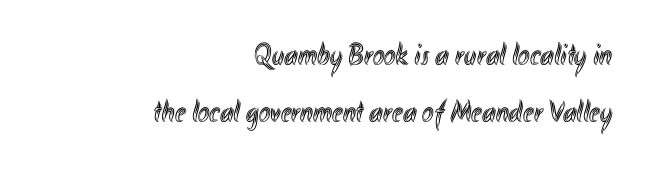
Q: Is the text italic (slanted)? A: Yes.
Q: Is the text underlined? A: No.
Q: How is the paragraph aligned? A: Right-aligned.
Q: Is the spacing between letters normal or unusually wide? A: Normal.
Q: Width (condensed, normal, or wide)? A: Condensed.
Q: x-height? A: Small.
Q: Monospaced? A: No.
